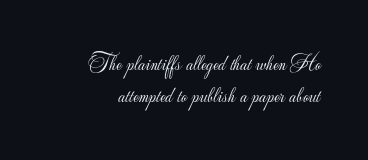
{"bold": "no", "underline": "no", "line_spacing": "normal", "line_spacing_ratio": 1.47, "letter_spacing": "normal", "letter_spacing_em": 0.0, "glyph_px": 22}
